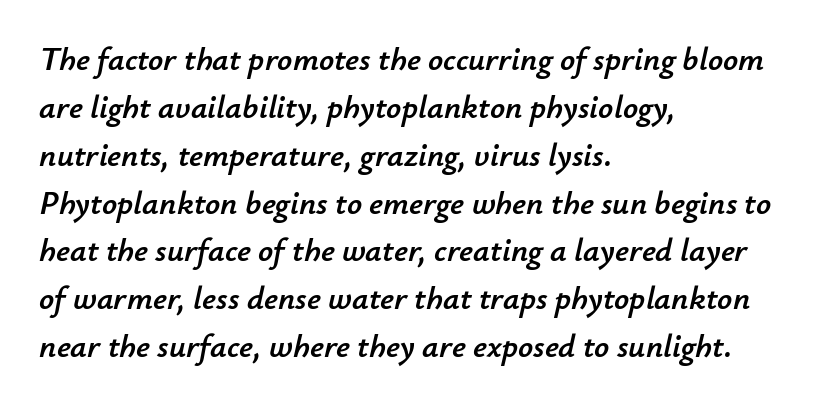
{"italic": "yes", "lean": "right", "slant_degrees": 12, "width": "normal", "stroke_contrast": "low", "x_height": "small", "monospaced": "no", "underline": "no", "align": "left", "line_spacing": "normal", "line_spacing_ratio": 1.45, "letter_spacing": "normal", "letter_spacing_em": 0.0, "glyph_px": 33}
